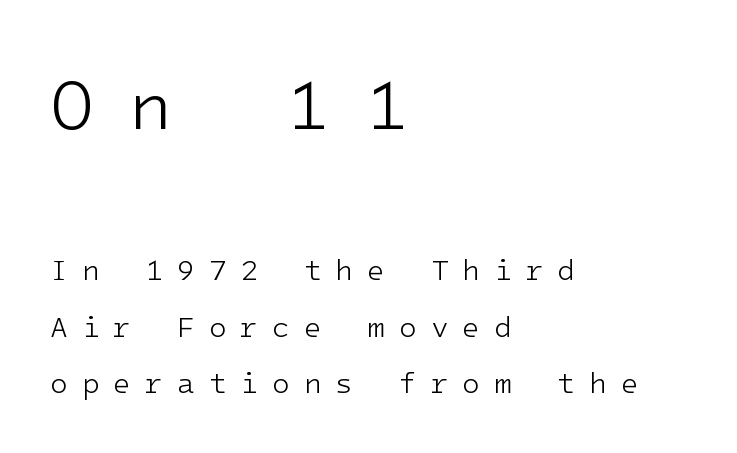
{"serif": "no", "italic": "no", "bold": "no", "weight": "light", "width": "normal", "stroke_contrast": "low", "x_height": "medium", "underline": "no", "align": "left", "line_spacing": "loose", "line_spacing_ratio": 1.95, "letter_spacing": "wide", "letter_spacing_em": 0.48, "larger_block": "first", "size_ratio": 2.48, "glyph_px": 72}
